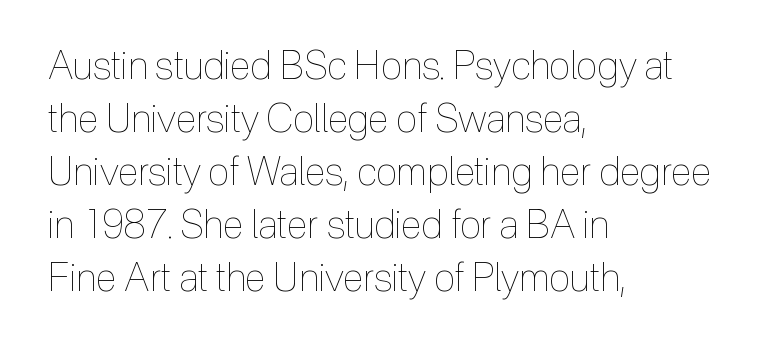
The image shows 39 px thin, condensed type, upright; set left-aligned, normal line spacing (1.36x), normal letter spacing, not underlined; a medium x-height.
